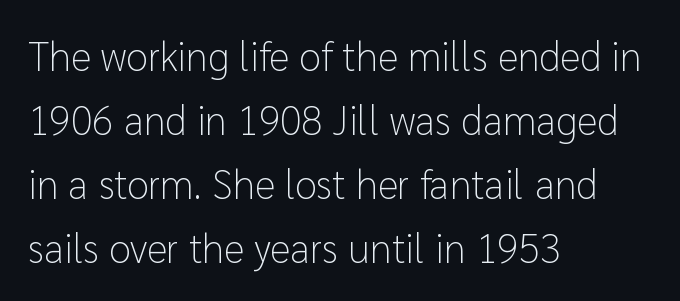
{"serif": "no", "italic": "no", "bold": "no", "weight": "light", "width": "normal", "stroke_contrast": "low", "x_height": "medium", "monospaced": "no", "underline": "no", "align": "left", "line_spacing": "normal", "line_spacing_ratio": 1.6, "letter_spacing": "normal", "letter_spacing_em": 0.0, "glyph_px": 40}
